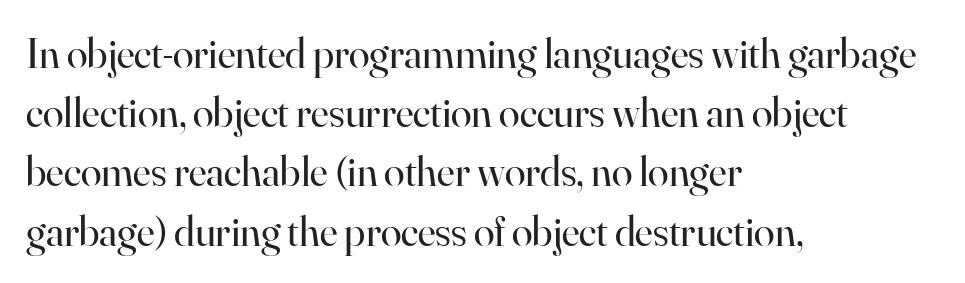
Notice how the stems are strictly vertical — no italics here. Regular leading. This sample has the flowing, uneven cadence of proportional lettering. The passage is arranged the way most books set body copy — flush left. Weight class: somewhere from thin through regular. Words appear dense and cohesive because spacing is normal.
